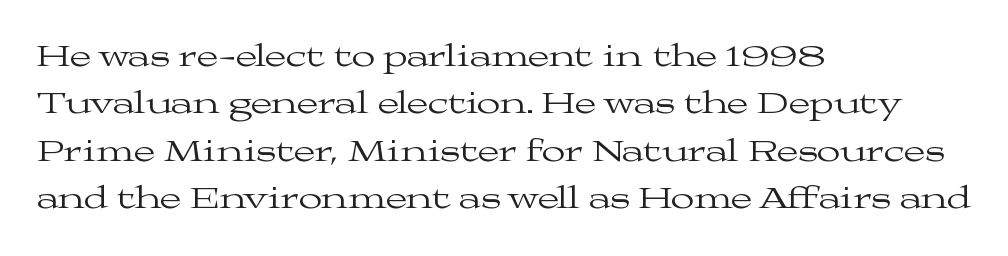
Stems here are at most as thick as an everyday book face. A classic flush-left, rag-right setting is used for this passage. This sample has the flowing, uneven cadence of proportional lettering. The line-height multiplier appears to be the usual default. The area under the type is left untouched. Glyph-to-glyph distance matches everyday printed text.
